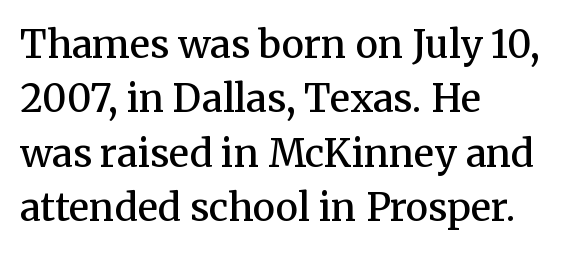
The image shows 38 px semibold serif type, upright; set left-aligned, normal line spacing (1.43x), normal letter spacing, not underlined; medium stroke contrast and a medium x-height.
